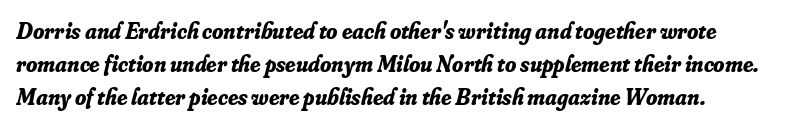
{"italic": "yes", "lean": "right", "slant_degrees": 16, "bold": "yes", "underline": "no", "line_spacing": "normal", "line_spacing_ratio": 1.43, "letter_spacing": "normal", "letter_spacing_em": 0.0, "glyph_px": 23}
